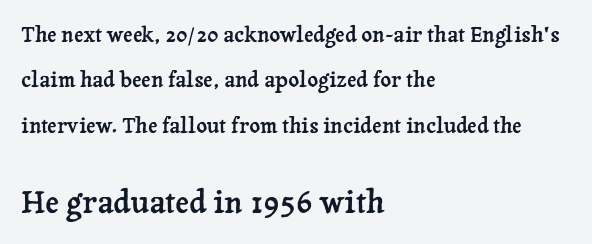
The letters stand straight up with perfectly vertical stems. Note the varied advance widths — an 'i' is clearly narrower than an 'm'. Airy leading. Tracking value appears to be zero — textbook default spacing.
